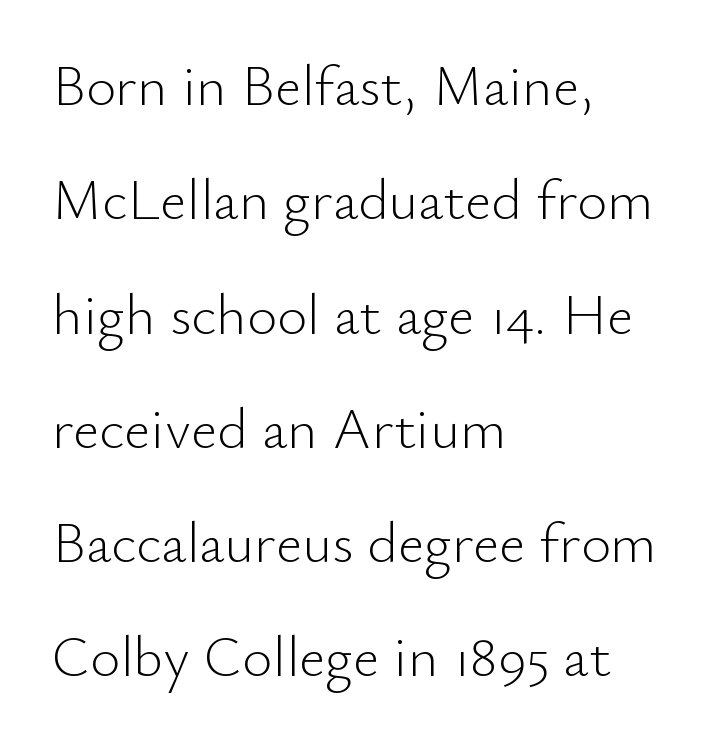
{"serif": "no", "italic": "no", "bold": "no", "weight": "light", "width": "normal", "stroke_contrast": "low", "x_height": "small", "monospaced": "no", "underline": "no", "align": "left", "line_spacing": "loose", "line_spacing_ratio": 1.97, "letter_spacing": "normal", "letter_spacing_em": 0.0, "glyph_px": 58}
